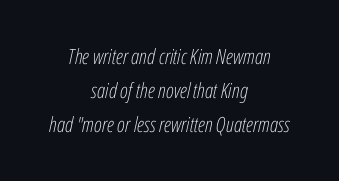
The image shows 21 px text type, italic (leaning right); set centered, normal line spacing (1.62x), normal letter spacing, not underlined.
